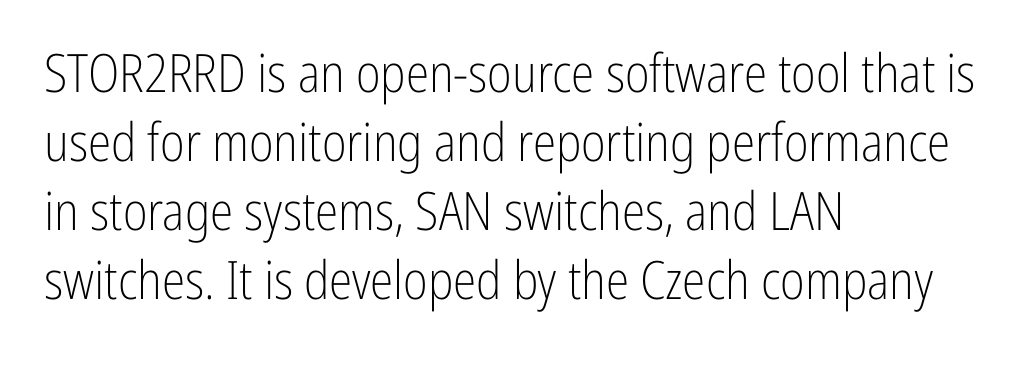
{"serif": "no", "italic": "no", "bold": "no", "weight": "light", "width": "condensed", "stroke_contrast": "low", "x_height": "medium", "monospaced": "no", "underline": "no", "align": "left", "line_spacing": "normal", "line_spacing_ratio": 1.3, "letter_spacing": "normal", "letter_spacing_em": 0.0, "glyph_px": 53}
